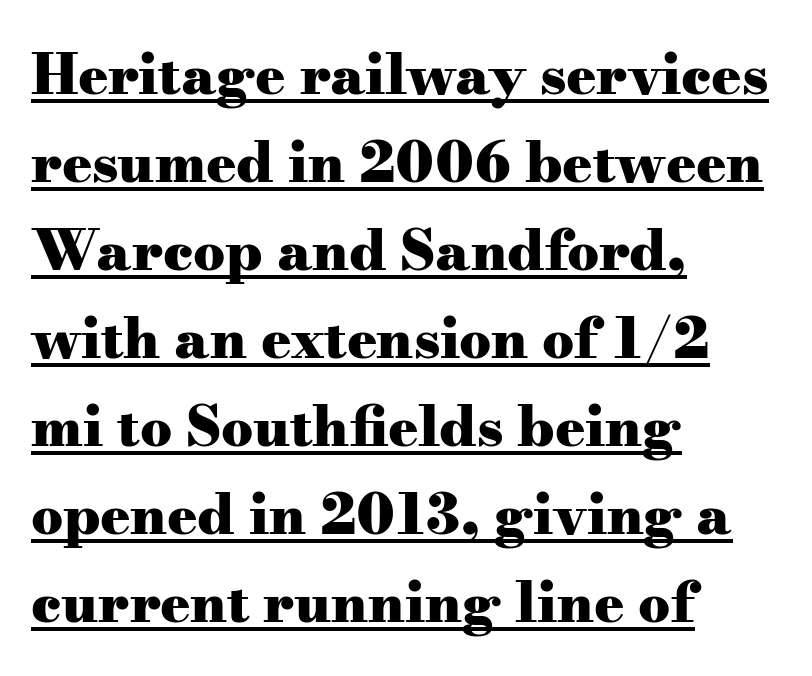
{"serif": "yes", "italic": "no", "bold": "yes", "weight": "heavy", "width": "wide", "stroke_contrast": "medium", "x_height": "small", "monospaced": "no", "underline": "yes", "align": "left", "line_spacing": "normal", "line_spacing_ratio": 1.57, "letter_spacing": "normal", "letter_spacing_em": 0.0, "glyph_px": 56}
